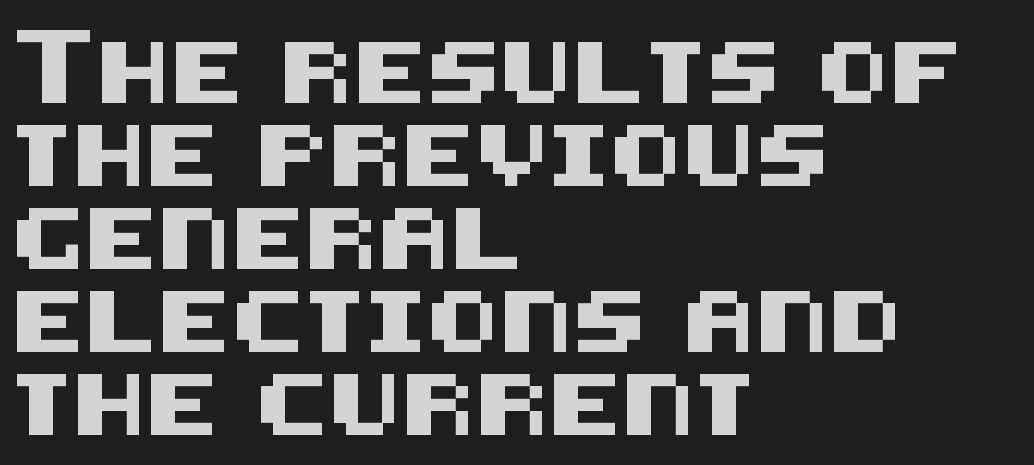
The image shows 61 px sans-serif type, upright; set left-aligned, normal line spacing (1.36x), normal letter spacing, not underlined; medium stroke contrast and a large x-height.
